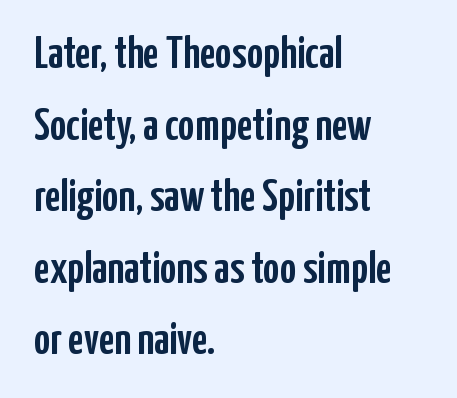
{"serif": "no", "italic": "no", "width": "condensed", "stroke_contrast": "low", "x_height": "medium", "monospaced": "no", "underline": "no", "align": "left", "line_spacing": "normal", "line_spacing_ratio": 1.59, "letter_spacing": "normal", "letter_spacing_em": 0.0, "glyph_px": 45}
